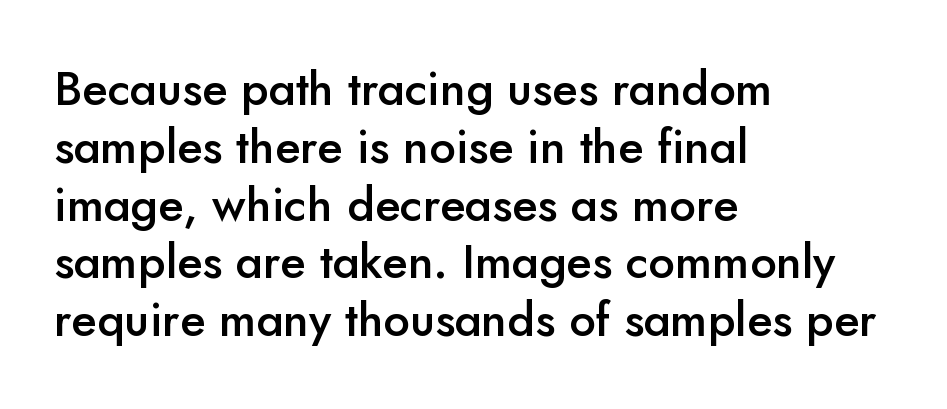
In CSS terms this would be text-align: left. What weight is shown? A semibold, between regular and bold. Character widths vary here, with narrow letters taking less room than wide ones. Glyph-to-glyph distance matches everyday printed text.
